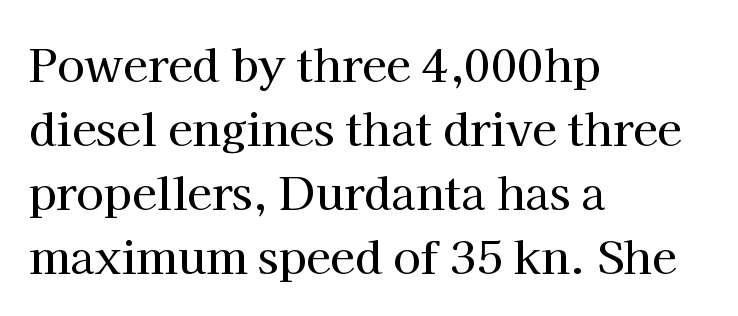
Tall strokes in this sample are plumb rather than angled. Typeset ragged right — the left edge is the straight one. A typesetter would label this face a serif. Looks like regular typesetting: each glyph gets only the width it needs. Clear beneath every line of the passage.
